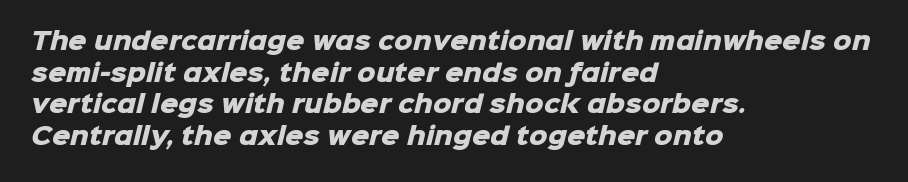
The tracking reads as untouched default to a designer's eye. Each row of text sits above clean, open space. Reading down the block, your eye returns to a fixed left position each line. The rendering uses a moderate line-height, typical for paragraphs. You'd pick this weight for a headline — it's a proper bold.
